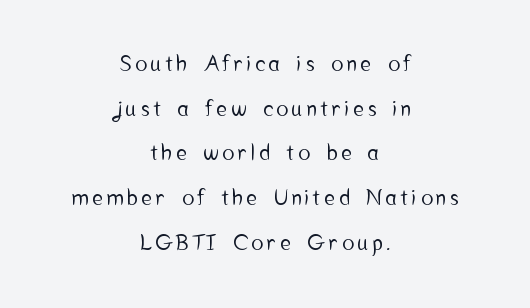
{"italic": "no", "underline": "no", "align": "center", "line_spacing": "loose", "line_spacing_ratio": 2.03, "glyph_px": 22}
